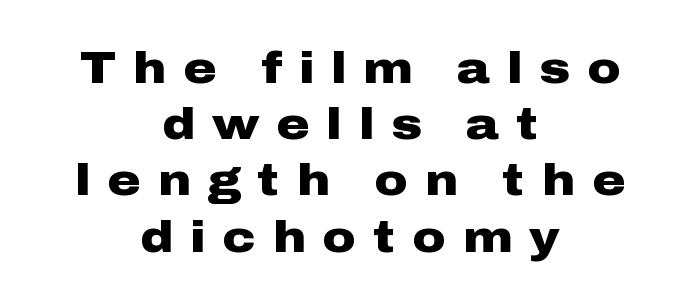
{"serif": "no", "italic": "no", "bold": "yes", "weight": "heavy", "width": "wide", "stroke_contrast": "low", "x_height": "medium", "monospaced": "no", "underline": "no", "align": "center", "line_spacing": "normal", "line_spacing_ratio": 1.25, "letter_spacing": "wide", "letter_spacing_em": 0.38, "glyph_px": 45}
